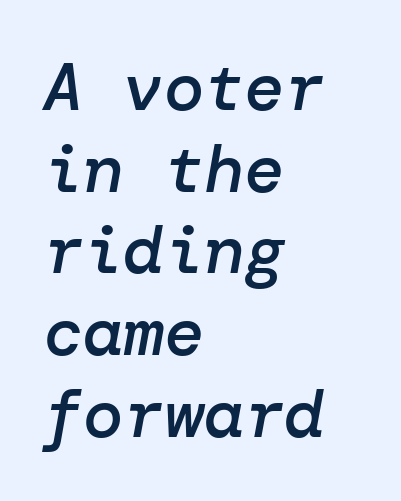
Q: Is the text bold? A: Semi-bold.
Q: Is the text italic (slanted)? A: Yes, it leans right by about 10 degrees.
Q: Is the text underlined? A: No.
Q: How is the paragraph aligned? A: Left-aligned.
Q: Is the spacing between letters normal or unusually wide? A: Normal.
Q: Width (condensed, normal, or wide)? A: Normal.
Q: Stroke contrast? A: Low.
Q: x-height? A: Medium.
